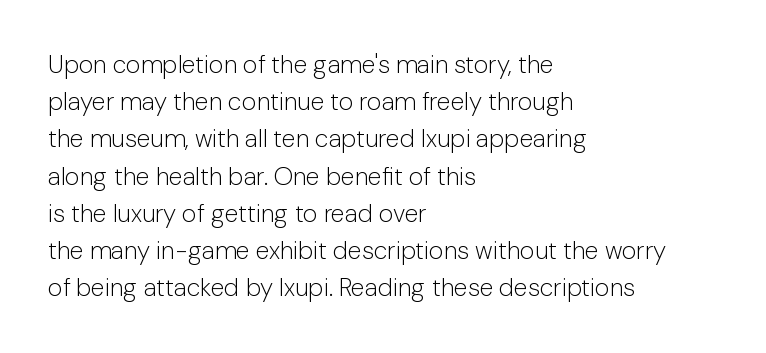
{"italic": "no", "bold": "no", "underline": "no", "align": "left", "line_spacing": "normal", "line_spacing_ratio": 1.49, "letter_spacing": "normal", "letter_spacing_em": 0.0, "glyph_px": 25}
